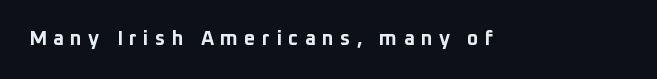
The image shows 20 px bold type, upright; set unusually wide letter spacing (+0.31 em), not underlined.
